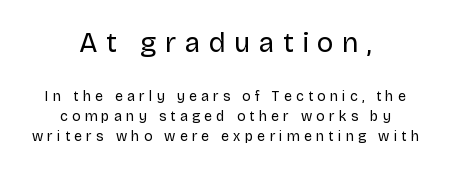
Q: Is the text bold? A: No.
Q: Is the text italic (slanted)? A: No, it is upright.
Q: Is the typeface a serif or a sans-serif typeface? A: Sans-serif.
Q: Is the text underlined? A: No.
Q: How is the paragraph aligned? A: Centered.
Q: Is the spacing between letters normal or unusually wide? A: Unusually wide.
Q: Is the spacing between lines tight, normal or loose? A: Normal.
Q: Which block of text is set in a larger size, the first (top) or the second (bottom)? A: The first (top) one.
Q: Width (condensed, normal, or wide)? A: Normal.
Q: Stroke contrast? A: Low.
Q: x-height? A: Large.
Q: Monospaced? A: No.
